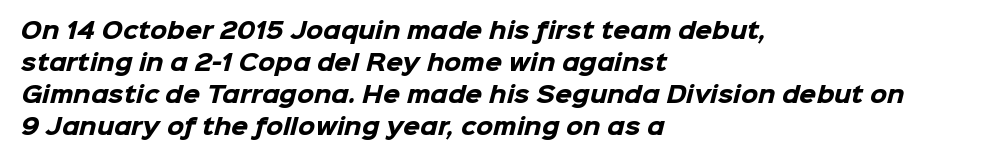
The image shows 22 px bold type; set left-aligned, normal line spacing (1.45x), normal letter spacing, not underlined.
